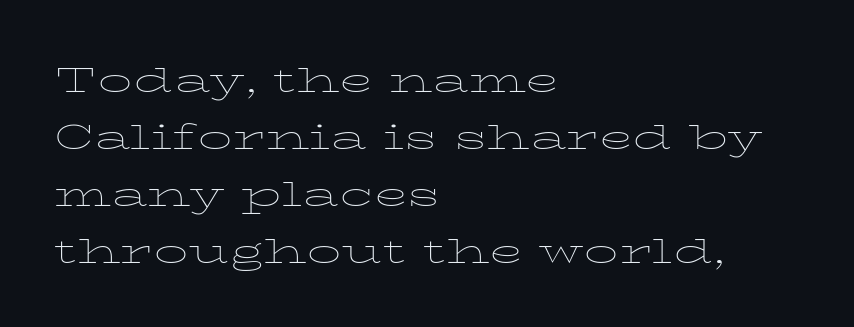
Q: Is the text bold? A: No.
Q: Is the text italic (slanted)? A: No, it is upright.
Q: Is the text underlined? A: No.
Q: How is the paragraph aligned? A: Left-aligned.
Q: Is the spacing between letters normal or unusually wide? A: Normal.
Q: Is the spacing between lines tight, normal or loose? A: Normal.
Q: Width (condensed, normal, or wide)? A: Wide.
Q: Stroke contrast? A: Low.
Q: x-height? A: Medium.
Q: Monospaced? A: No.
